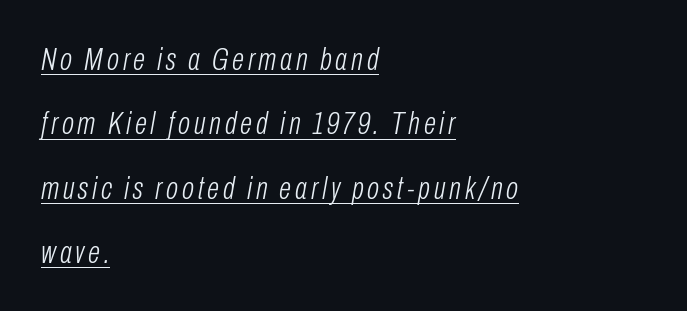
Q: Is the text bold? A: No.
Q: Is the text italic (slanted)? A: Yes, it leans right by about 10 degrees.
Q: Is the text underlined? A: Yes.
Q: How is the paragraph aligned? A: Left-aligned.
Q: Is the spacing between lines tight, normal or loose? A: Loose.
Q: Width (condensed, normal, or wide)? A: Condensed.
Q: Stroke contrast? A: Low.
Q: x-height? A: Medium.
Q: Monospaced? A: No.
